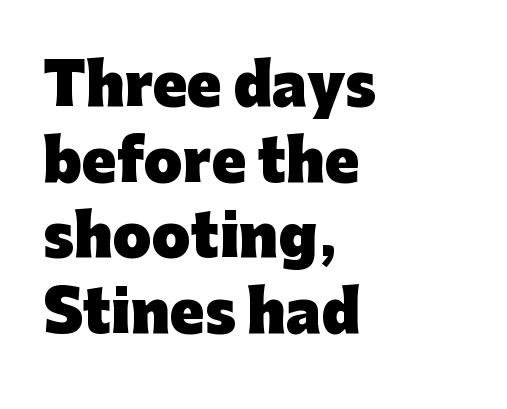
Weight check: bold — yes, fully. Standard letterfit; no display-style spreading of the glyphs. Regarding leading, the lines here are spaced in the standard way. All the whitespace from short lines collects on the right.
